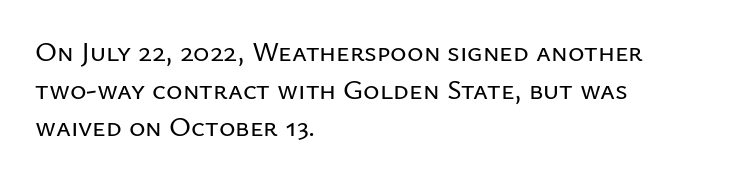
Q: Is the text italic (slanted)? A: No, it is upright.
Q: Is the typeface a serif or a sans-serif typeface? A: Sans-serif.
Q: Is the text underlined? A: No.
Q: How is the paragraph aligned? A: Left-aligned.
Q: Is the spacing between letters normal or unusually wide? A: Normal.
Q: Is the spacing between lines tight, normal or loose? A: Normal.
Q: Width (condensed, normal, or wide)? A: Normal.
Q: Stroke contrast? A: Low.
Q: x-height? A: Medium.
Q: Monospaced? A: No.
